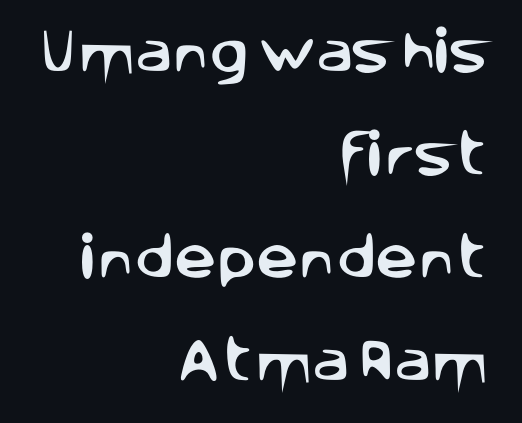
Q: Is the text italic (slanted)? A: No, it is upright.
Q: Is the typeface a serif or a sans-serif typeface? A: Sans-serif.
Q: Is the text underlined? A: No.
Q: How is the paragraph aligned? A: Right-aligned.
Q: Is the spacing between letters normal or unusually wide? A: Normal.
Q: Is the spacing between lines tight, normal or loose? A: Loose.
Q: Width (condensed, normal, or wide)? A: Normal.
Q: Stroke contrast? A: Low.
Q: x-height? A: Large.
Q: Monospaced? A: No.
